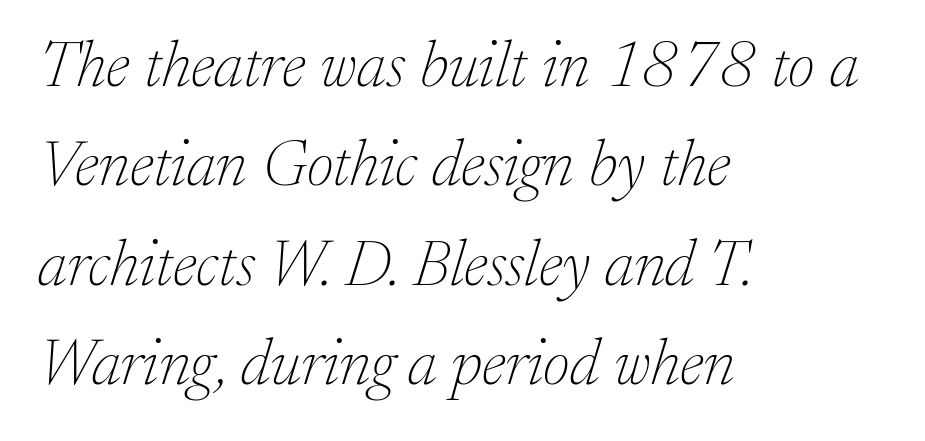
The image shows 65 px thin serif type, italic (leaning right); set left-aligned, normal line spacing (1.53x), normal letter spacing, not underlined; low stroke contrast and a medium x-height.
